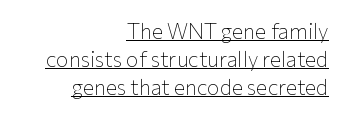
{"italic": "no", "bold": "no", "underline": "yes", "align": "right", "line_spacing": "normal", "line_spacing_ratio": 1.33, "letter_spacing": "normal", "letter_spacing_em": 0.0, "glyph_px": 21}
